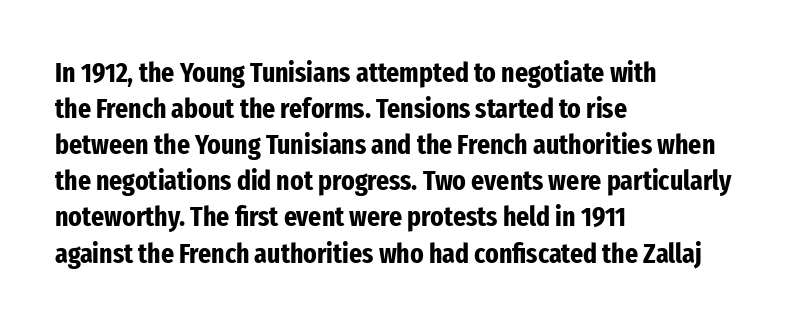
The block of text has a typical density, with ordinary space between rows. Each row of text sits above clean, open space. The horizontal fit of the characters is conventional and even. Students, this is bold: see how much ink each stroke carries.
